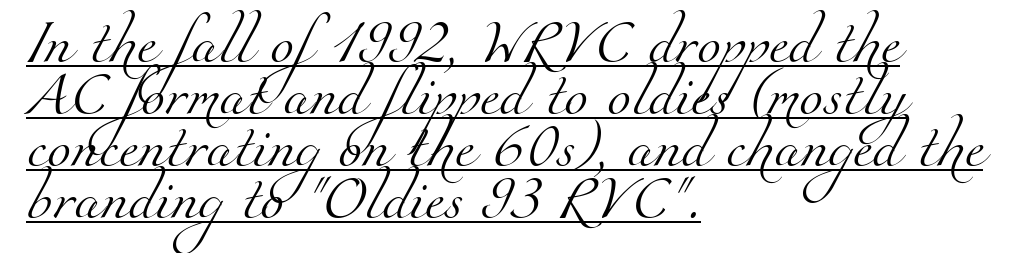
Q: Is the text bold? A: No.
Q: Is the typeface a serif or a sans-serif typeface? A: Serif.
Q: Is the text underlined? A: Yes.
Q: How is the paragraph aligned? A: Left-aligned.
Q: Is the spacing between letters normal or unusually wide? A: Normal.
Q: Width (condensed, normal, or wide)? A: Normal.
Q: Stroke contrast? A: Medium.
Q: x-height? A: Small.
Q: Monospaced? A: No.
